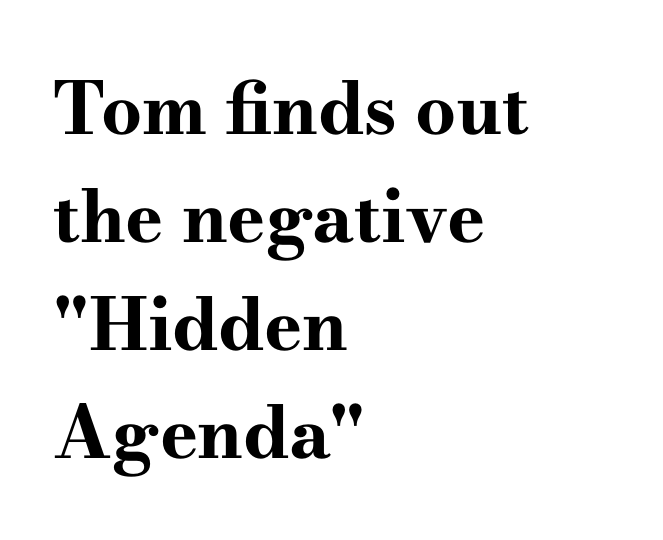
{"serif": "yes", "italic": "no", "bold": "yes", "weight": "bold", "width": "wide", "stroke_contrast": "high", "x_height": "small", "monospaced": "no", "underline": "no", "align": "left", "line_spacing": "normal", "line_spacing_ratio": 1.5, "letter_spacing": "normal", "letter_spacing_em": 0.0, "glyph_px": 72}
